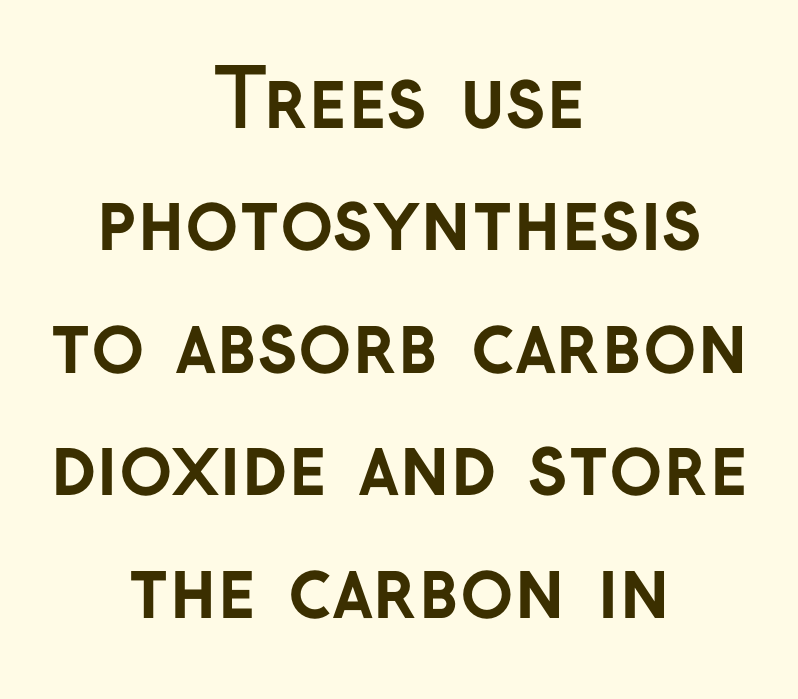
{"serif": "no", "italic": "no", "bold": "yes", "weight": "semibold", "width": "normal", "stroke_contrast": "low", "x_height": "medium", "monospaced": "no", "underline": "no", "align": "center", "line_spacing": "normal", "line_spacing_ratio": 1.55, "letter_spacing": "normal", "letter_spacing_em": 0.0, "glyph_px": 79}
